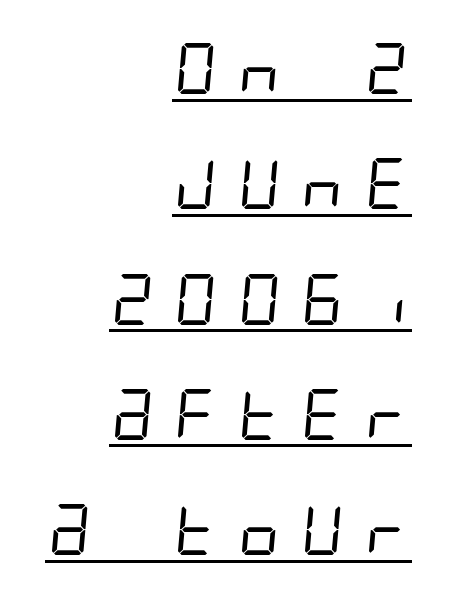
{"serif": "no", "bold": "no", "weight": "regular", "width": "condensed", "stroke_contrast": "low", "x_height": "large", "underline": "yes", "align": "right", "line_spacing": "loose", "line_spacing_ratio": 2.26, "letter_spacing": "wide", "letter_spacing_em": 0.3, "glyph_px": 51}
